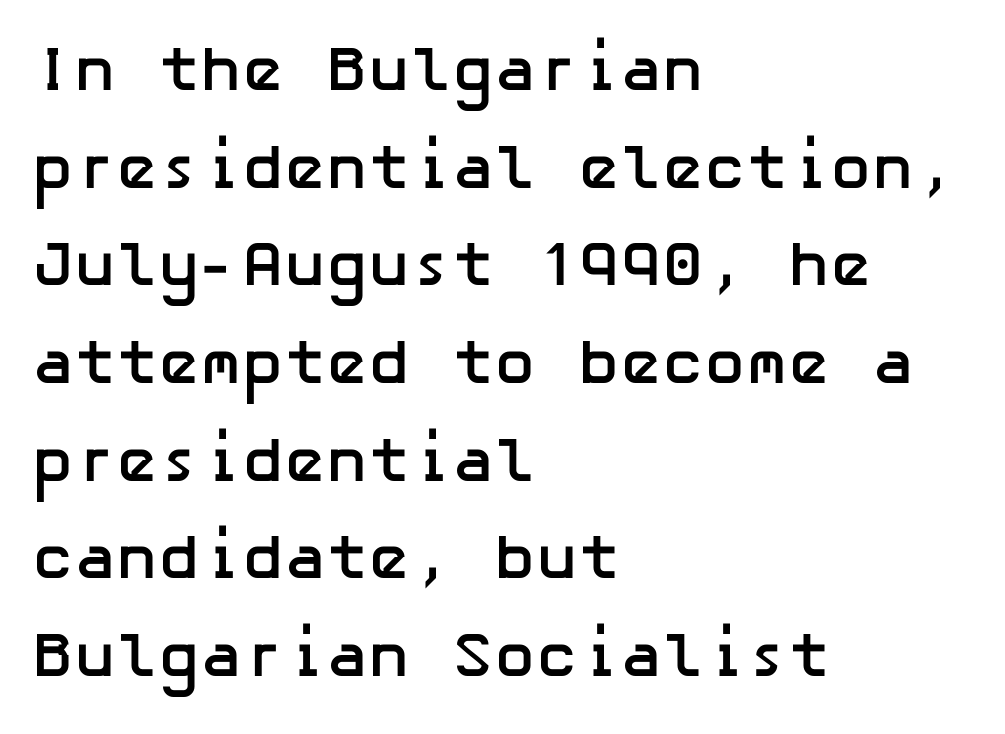
{"serif": "no", "italic": "no", "bold": "yes", "weight": "semibold", "width": "normal", "stroke_contrast": "low", "x_height": "medium", "underline": "no", "align": "left", "line_spacing": "normal", "line_spacing_ratio": 1.55, "letter_spacing": "normal", "letter_spacing_em": 0.0, "glyph_px": 63}
